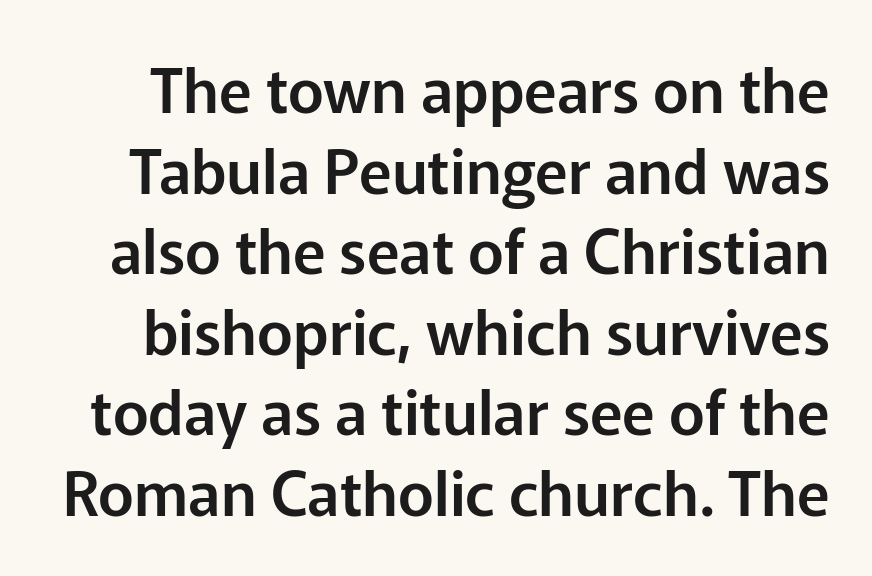
The image shows 61 px sans-serif type, upright; set normal line spacing (1.32x), normal letter spacing, not underlined; low stroke contrast and a medium x-height.
